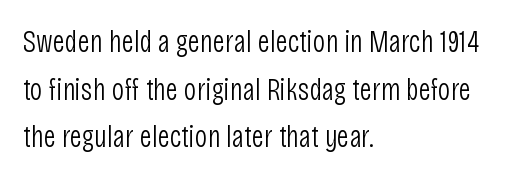
Is this a fixed-width face? No — the glyphs have proportional, varying widths. The lines are quadded left. The type family on display is of the sans-serif kind. Glance below the letters and you will spot only blank space. The lines sit at an ordinary, default distance from one another. The letters look calm and open, with moderate or lighter stems.
